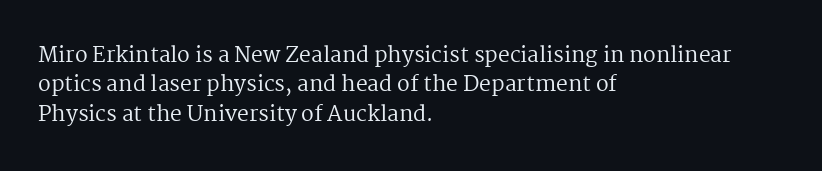
{"italic": "no", "bold": "no", "underline": "no", "align": "left", "line_spacing": "normal", "line_spacing_ratio": 1.4, "letter_spacing": "normal", "letter_spacing_em": 0.0, "glyph_px": 21}
